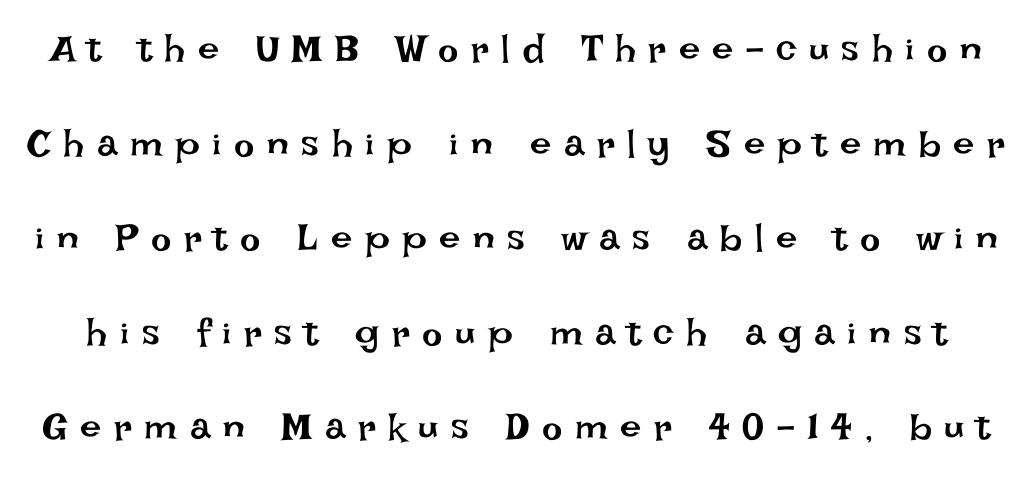
Q: Is the text bold? A: No.
Q: Is the text italic (slanted)? A: No, it is upright.
Q: Is the text underlined? A: No.
Q: Is the spacing between letters normal or unusually wide? A: Unusually wide.
Q: Is the spacing between lines tight, normal or loose? A: Loose.
Q: Width (condensed, normal, or wide)? A: Normal.
Q: Stroke contrast? A: Low.
Q: x-height? A: Large.
Q: Monospaced? A: No.
